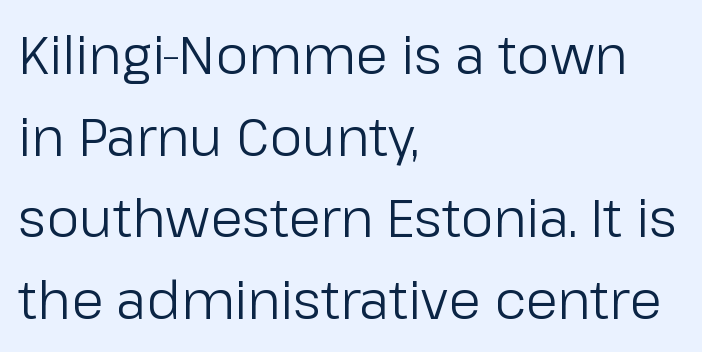
The image shows 52 px regular-weight sans-serif type, upright; set left-aligned, normal line spacing (1.57x), normal letter spacing, not underlined; low stroke contrast and a medium x-height.
